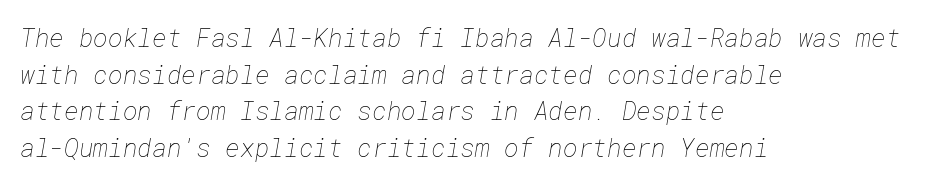
The image shows 25 px text type; set left-aligned, normal line spacing (1.47x), normal letter spacing, not underlined.
